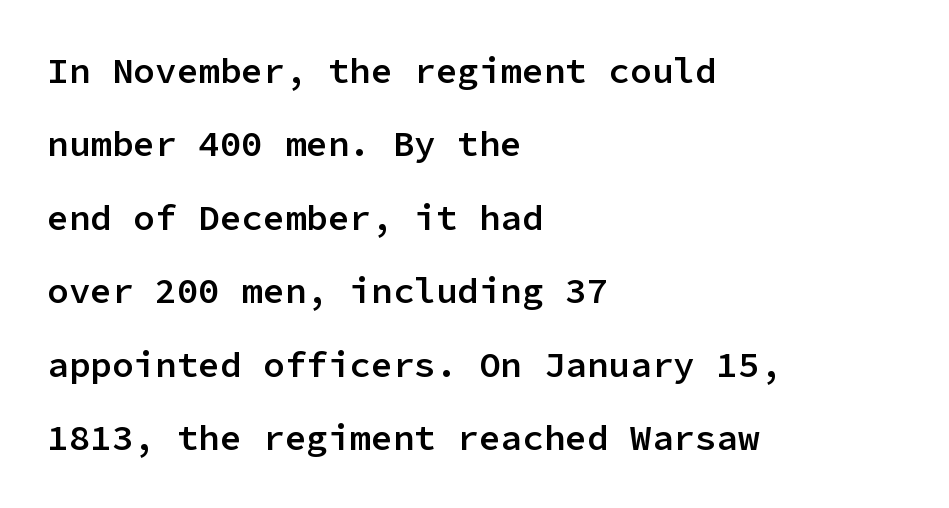
Q: Is the text bold? A: Semi-bold.
Q: Is the text italic (slanted)? A: No, it is upright.
Q: Is the typeface a serif or a sans-serif typeface? A: Sans-serif.
Q: Is the text underlined? A: No.
Q: How is the paragraph aligned? A: Left-aligned.
Q: Is the spacing between letters normal or unusually wide? A: Normal.
Q: Is the spacing between lines tight, normal or loose? A: Loose.
Q: Width (condensed, normal, or wide)? A: Normal.
Q: Stroke contrast? A: Low.
Q: x-height? A: Medium.
Q: Monospaced? A: Yes.
